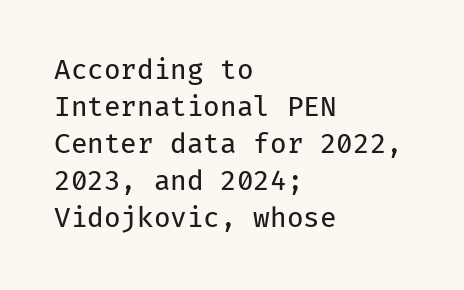
Reading down the block, your eye returns to a fixed left position each line. Tall strokes in this sample are plumb rather than angled. The rendering uses a moderate line-height, typical for paragraphs. This is not heavy type; no bold has been used. Any mark beneath the type? The region is blank. Each word holds together tightly as a unit, with standard inter-letter gaps.
